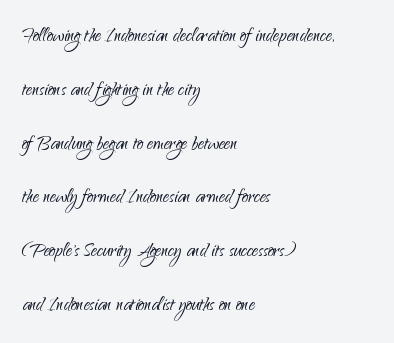
The image shows 24 px text type; set left-aligned, loose line spacing (2.24x), normal letter spacing, not underlined.
